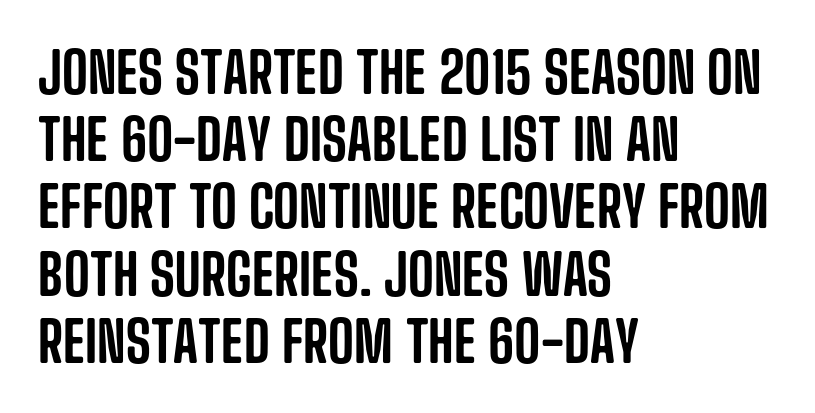
{"serif": "no", "italic": "no", "width": "condensed", "stroke_contrast": "low", "x_height": "large", "monospaced": "no", "underline": "no", "align": "left", "line_spacing_ratio": 1.2, "letter_spacing": "normal", "letter_spacing_em": 0.0, "glyph_px": 56}
